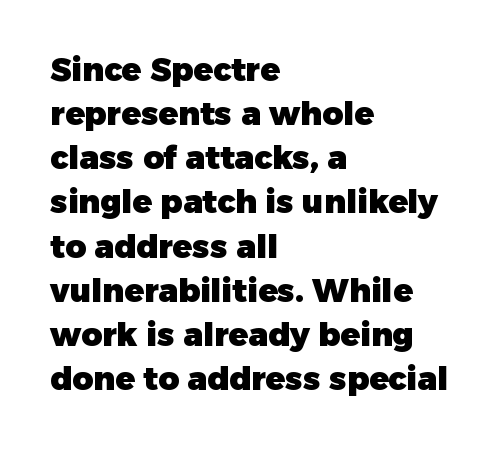
The image shows 32 px heavy sans-serif type, upright; set left-aligned, normal line spacing (1.38x), normal letter spacing, not underlined; low stroke contrast and a medium x-height.
